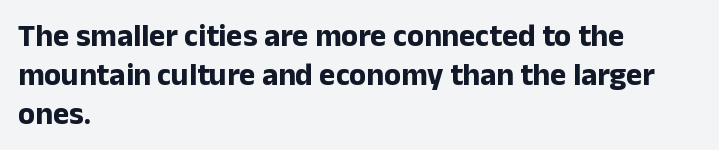
Q: Is the text bold? A: Yes.
Q: Is the text italic (slanted)? A: No, it is upright.
Q: Is the typeface a serif or a sans-serif typeface? A: Sans-serif.
Q: Is the text underlined? A: No.
Q: How is the paragraph aligned? A: Left-aligned.
Q: Is the spacing between letters normal or unusually wide? A: Normal.
Q: Is the spacing between lines tight, normal or loose? A: Normal.
Q: Width (condensed, normal, or wide)? A: Normal.
Q: Stroke contrast? A: Low.
Q: x-height? A: Medium.
Q: Monospaced? A: No.
